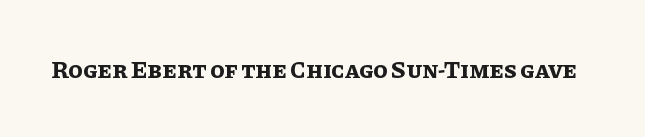
The image shows 24 px bold type, upright; set normal letter spacing, not underlined.
